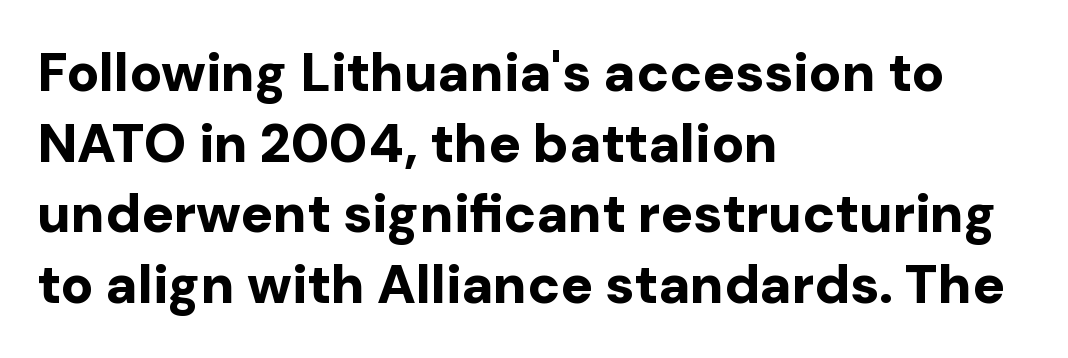
Q: Is the text bold? A: Yes.
Q: Is the text italic (slanted)? A: No, it is upright.
Q: Is the typeface a serif or a sans-serif typeface? A: Sans-serif.
Q: Is the text underlined? A: No.
Q: How is the paragraph aligned? A: Left-aligned.
Q: Is the spacing between letters normal or unusually wide? A: Normal.
Q: Is the spacing between lines tight, normal or loose? A: Normal.
Q: Width (condensed, normal, or wide)? A: Normal.
Q: Stroke contrast? A: Low.
Q: x-height? A: Medium.
Q: Monospaced? A: No.
